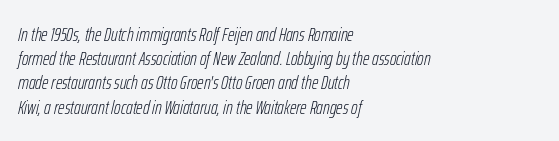
Q: Is the text bold? A: No.
Q: Is the text italic (slanted)? A: Yes, it leans right by about 12 degrees.
Q: Is the text underlined? A: No.
Q: How is the paragraph aligned? A: Left-aligned.
Q: Is the spacing between letters normal or unusually wide? A: Normal.
